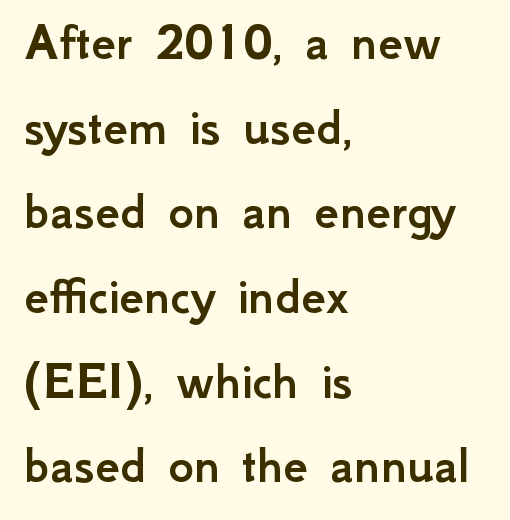
The lines sit at an ordinary, default distance from one another. Here the glyphs are tracked normally, forming tight word shapes. This is sans-serif lettering, the kind often seen on screens and signage. Looks like regular typesetting: each glyph gets only the width it needs.
